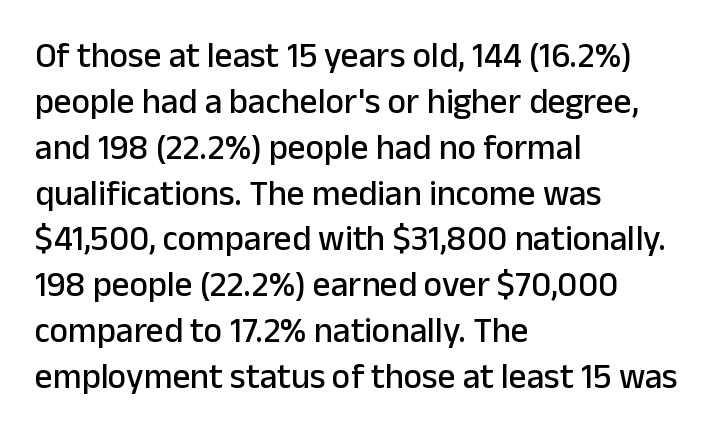
Q: Is the text italic (slanted)? A: No, it is upright.
Q: Is the typeface a serif or a sans-serif typeface? A: Sans-serif.
Q: Is the text underlined? A: No.
Q: How is the paragraph aligned? A: Left-aligned.
Q: Is the spacing between letters normal or unusually wide? A: Normal.
Q: Is the spacing between lines tight, normal or loose? A: Normal.
Q: Width (condensed, normal, or wide)? A: Normal.
Q: Stroke contrast? A: Low.
Q: x-height? A: Medium.
Q: Monospaced? A: No.
